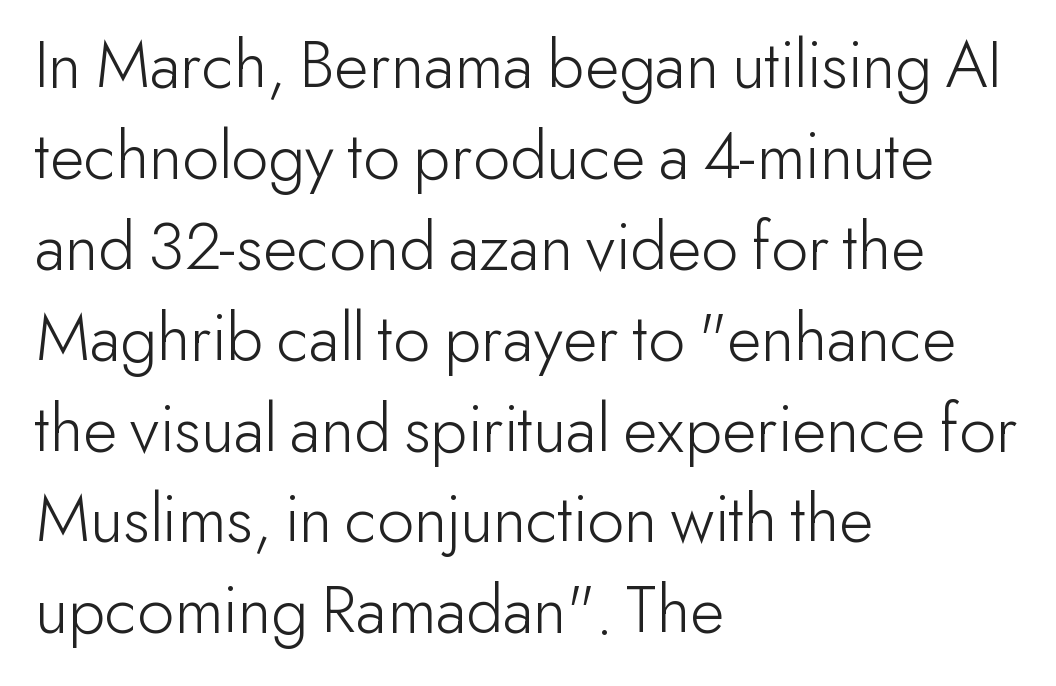
{"serif": "no", "italic": "no", "bold": "no", "weight": "light", "width": "normal", "stroke_contrast": "low", "x_height": "small", "monospaced": "no", "underline": "no", "align": "left", "line_spacing": "normal", "line_spacing_ratio": 1.28, "letter_spacing": "normal", "letter_spacing_em": 0.0, "glyph_px": 71}
